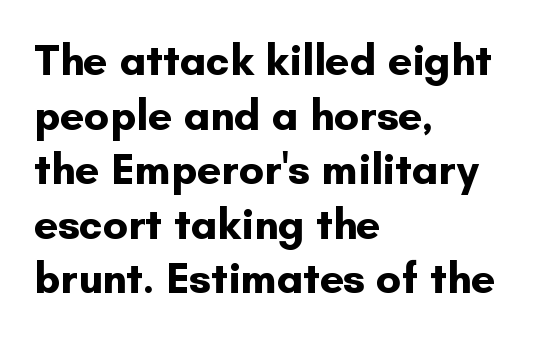
Q: Is the text bold? A: Yes.
Q: Is the text italic (slanted)? A: No, it is upright.
Q: Is the typeface a serif or a sans-serif typeface? A: Sans-serif.
Q: Is the text underlined? A: No.
Q: How is the paragraph aligned? A: Left-aligned.
Q: Is the spacing between letters normal or unusually wide? A: Normal.
Q: Is the spacing between lines tight, normal or loose? A: Normal.
Q: Width (condensed, normal, or wide)? A: Normal.
Q: Stroke contrast? A: Low.
Q: x-height? A: Small.
Q: Monospaced? A: No.
